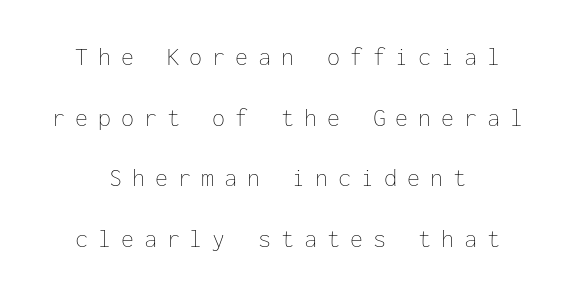
The image shows 26 px text type, upright; set centered, loose line spacing (2.33x), unusually wide letter spacing (+0.38 em), not underlined.
